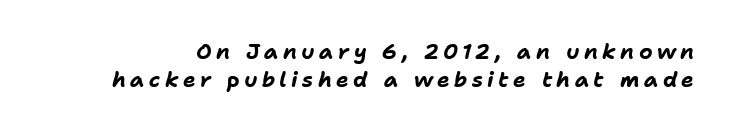
{"italic": "yes", "lean": "right", "slant_degrees": 11, "bold": "yes", "underline": "no", "line_spacing": "normal", "line_spacing_ratio": 1.34, "letter_spacing": "wide", "letter_spacing_em": 0.21, "glyph_px": 21}
